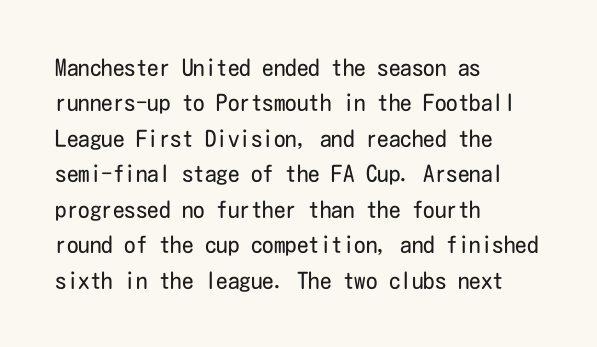
The image shows 23 px text type, upright; set left-aligned, normal line spacing (1.54x), normal letter spacing, not underlined.
